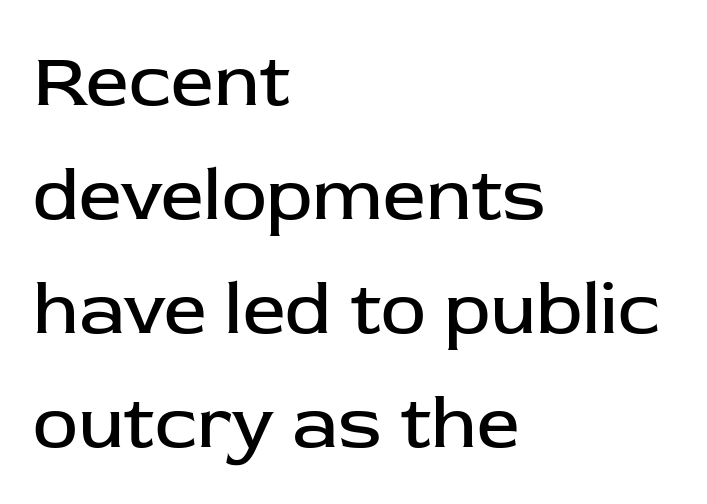
Q: Is the text bold? A: No.
Q: Is the text italic (slanted)? A: No, it is upright.
Q: Is the typeface a serif or a sans-serif typeface? A: Sans-serif.
Q: Is the text underlined? A: No.
Q: How is the paragraph aligned? A: Left-aligned.
Q: Is the spacing between letters normal or unusually wide? A: Normal.
Q: Is the spacing between lines tight, normal or loose? A: Normal.
Q: Width (condensed, normal, or wide)? A: Normal.
Q: Stroke contrast? A: Low.
Q: x-height? A: Medium.
Q: Monospaced? A: No.
